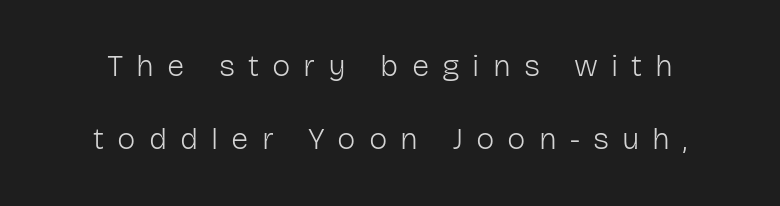
Q: Is the text bold? A: No.
Q: Is the text italic (slanted)? A: No, it is upright.
Q: Is the typeface a serif or a sans-serif typeface? A: Sans-serif.
Q: Is the text underlined? A: No.
Q: Is the spacing between letters normal or unusually wide? A: Unusually wide.
Q: Is the spacing between lines tight, normal or loose? A: Loose.
Q: Width (condensed, normal, or wide)? A: Normal.
Q: Stroke contrast? A: Low.
Q: x-height? A: Medium.
Q: Monospaced? A: No.
